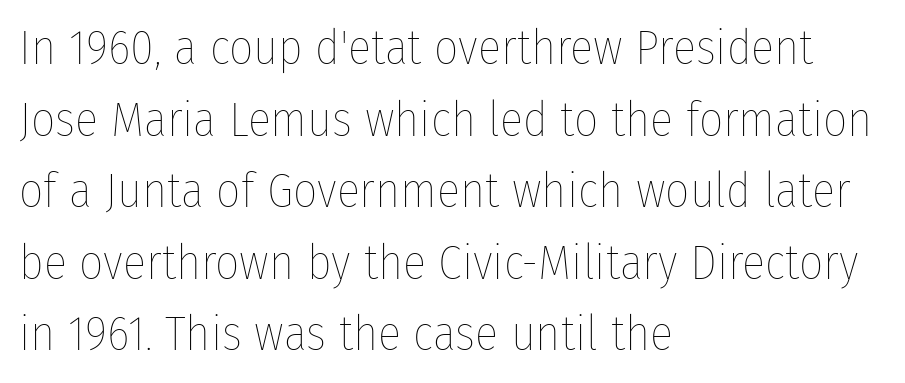
The glyphs are unaccompanied by any horizontal stroke below them. A quiet, ordinary-to-light weight characterises the typeface. One-word summary of the alignment: left. Nope, not italic — everything's standing straight.
